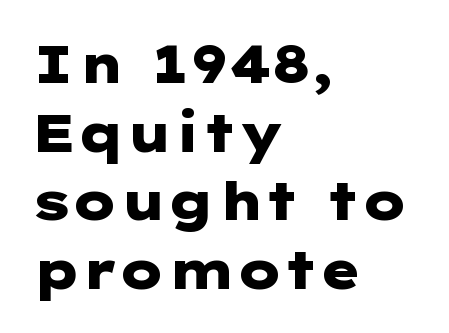
Q: Is the text bold? A: Yes.
Q: Is the text italic (slanted)? A: No, it is upright.
Q: Is the typeface a serif or a sans-serif typeface? A: Sans-serif.
Q: Is the text underlined? A: No.
Q: How is the paragraph aligned? A: Left-aligned.
Q: Is the spacing between letters normal or unusually wide? A: Normal.
Q: Is the spacing between lines tight, normal or loose? A: Normal.
Q: Width (condensed, normal, or wide)? A: Wide.
Q: Stroke contrast? A: Low.
Q: x-height? A: Medium.
